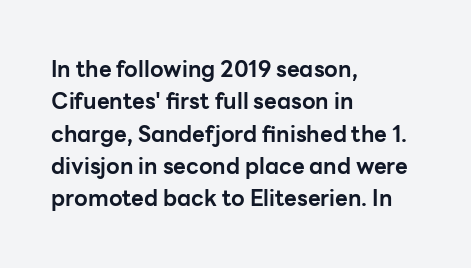
The image shows 22 px bold type, upright; set left-aligned, normal line spacing (1.47x), normal letter spacing, not underlined.
